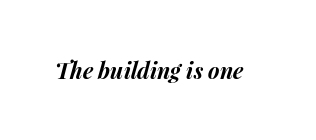
What stands out about the letter spacing? Nothing — it is the standard amount. Every character sits at an angle, as italics do. Strong, thick strokes mark this as bold type. The zone under the glyphs is completely vacant.
